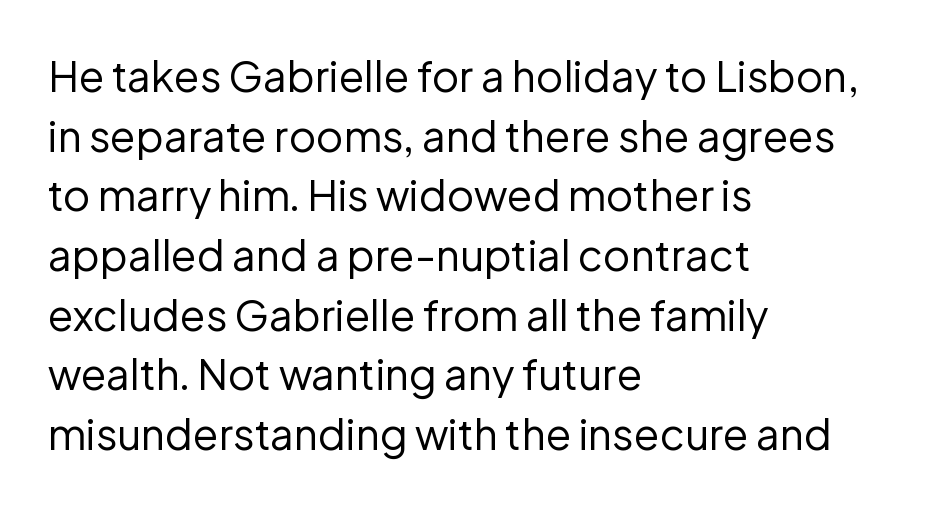
The image shows 42 px regular-weight sans-serif type, upright; set left-aligned, normal line spacing (1.42x), normal letter spacing, not underlined; low stroke contrast and a medium x-height.
